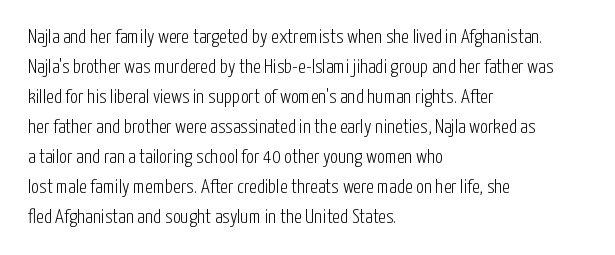
The image shows 20 px text type, upright; set left-aligned, normal line spacing (1.5x), normal letter spacing, not underlined.
